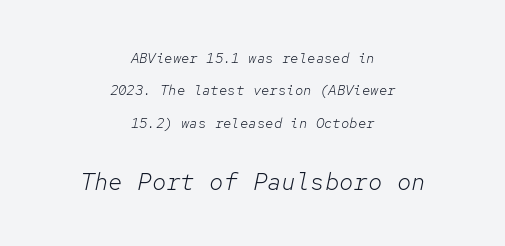
{"italic": "yes", "lean": "right", "slant_degrees": 12, "bold": "no", "underline": "no", "align": "center", "line_spacing": "loose", "line_spacing_ratio": 2.32, "letter_spacing": "normal", "letter_spacing_em": 0.0, "larger_block": "second", "size_ratio": 1.71, "glyph_px": 24}
